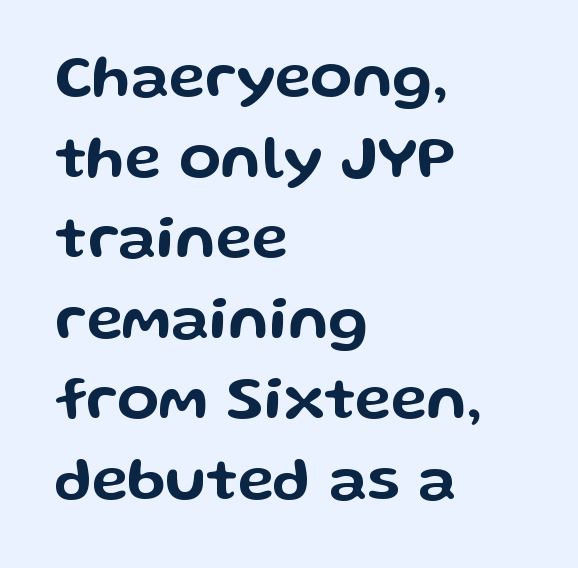
Leading matches the norm, producing a regular column. Is the letter spacing exaggerated? No — it looks like the ordinary default. Nobody drew a line under any word here. Quick note: not italic, upright. Looks like regular typesetting: each glyph gets only the width it needs.
